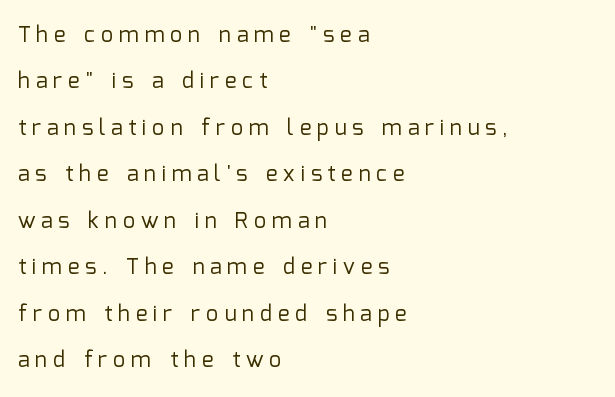
{"italic": "no", "bold": "no", "underline": "no", "align": "left", "line_spacing": "loose", "line_spacing_ratio": 2.11, "letter_spacing": "wide", "letter_spacing_em": 0.26, "glyph_px": 22}
